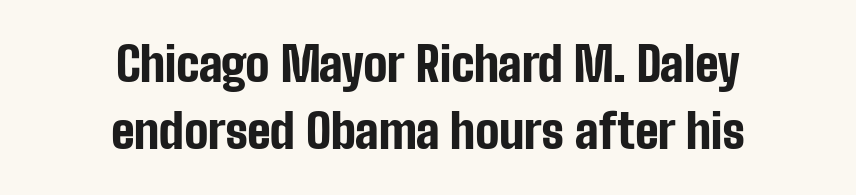
Q: Is the text bold? A: Yes.
Q: Is the text italic (slanted)? A: No, it is upright.
Q: Is the typeface a serif or a sans-serif typeface? A: Sans-serif.
Q: Is the text underlined? A: No.
Q: How is the paragraph aligned? A: Centered.
Q: Is the spacing between letters normal or unusually wide? A: Normal.
Q: Is the spacing between lines tight, normal or loose? A: Normal.
Q: Width (condensed, normal, or wide)? A: Condensed.
Q: Stroke contrast? A: Low.
Q: x-height? A: Medium.
Q: Monospaced? A: No.
